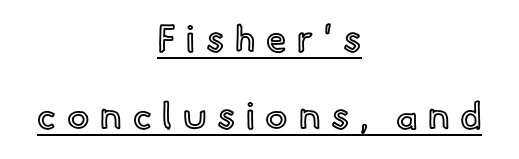
{"italic": "no", "width": "normal", "x_height": "small", "monospaced": "no", "underline": "yes", "align": "center", "line_spacing": "loose", "line_spacing_ratio": 2.08, "letter_spacing": "wide", "letter_spacing_em": 0.29, "glyph_px": 37}
